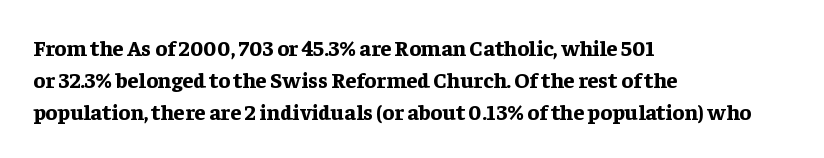
Students, observe: this is what conventionally led text looks like. Ascenders rise straight up at ninety degrees. Pretty heavy lettering here — definitely bold. The words here are not underlined.
